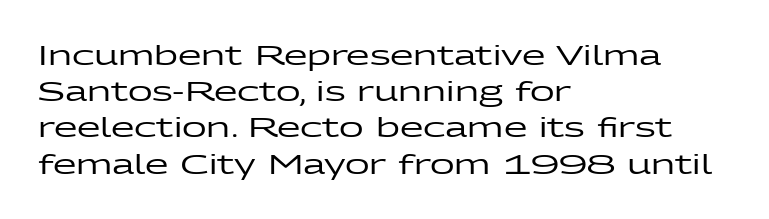
A normal amount of white space separates one row of letters from the next. Rendered with straight, roman letterforms. Rule under the text: the space is simply empty. Glyph-to-glyph distance matches everyday printed text. Horizontal alignment here is leftward, the default for most running prose.
